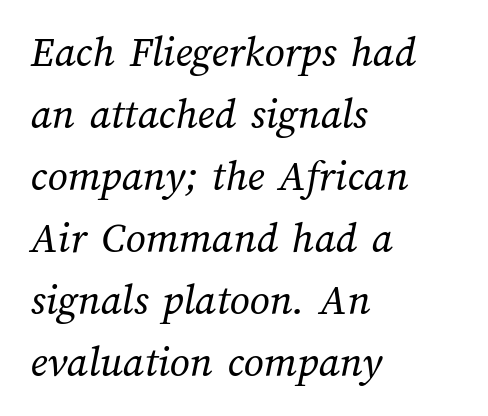
The image shows 44 px regular-weight type; set left-aligned, normal line spacing (1.41x), normal letter spacing, not underlined; medium stroke contrast and a medium x-height.
